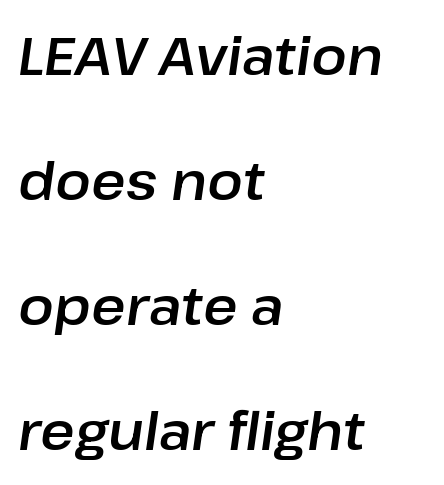
The image shows 53 px text type, italic (leaning right); set left-aligned, loose line spacing (2.36x), normal letter spacing, not underlined; low stroke contrast and a medium x-height.
